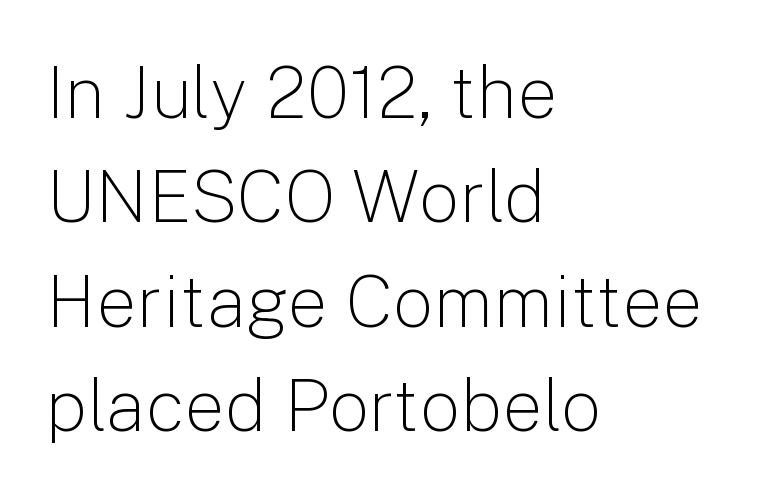
{"serif": "no", "italic": "no", "bold": "no", "weight": "light", "width": "normal", "stroke_contrast": "low", "x_height": "medium", "monospaced": "no", "underline": "no", "align": "left", "line_spacing": "normal", "line_spacing_ratio": 1.45, "letter_spacing": "normal", "letter_spacing_em": 0.0, "glyph_px": 72}
